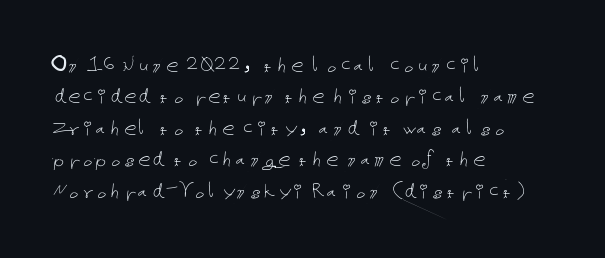
Q: Is the text bold? A: No.
Q: Is the text italic (slanted)? A: No, it is upright.
Q: Is the text underlined? A: No.
Q: How is the paragraph aligned? A: Left-aligned.
Q: Is the spacing between letters normal or unusually wide? A: Normal.
Q: Is the spacing between lines tight, normal or loose? A: Normal.
